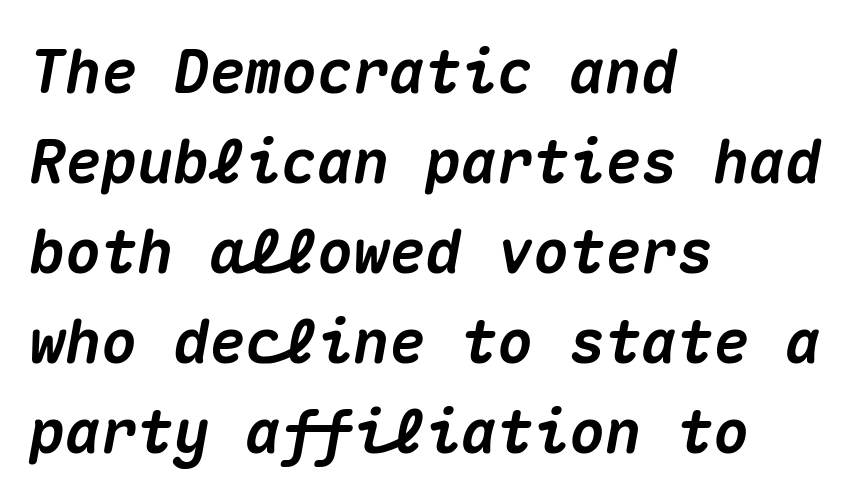
Q: Is the text bold? A: Yes.
Q: Is the text italic (slanted)? A: Yes, it leans right by about 10 degrees.
Q: Is the text underlined? A: No.
Q: How is the paragraph aligned? A: Left-aligned.
Q: Is the spacing between letters normal or unusually wide? A: Normal.
Q: Is the spacing between lines tight, normal or loose? A: Normal.
Q: Width (condensed, normal, or wide)? A: Normal.
Q: Stroke contrast? A: Medium.
Q: x-height? A: Medium.
Q: Monospaced? A: Yes.
